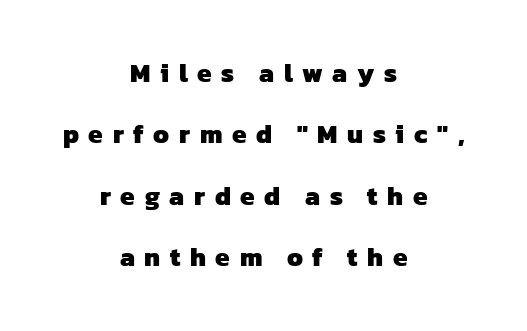
The image shows 26 px bold type; set centered, loose line spacing (2.36x), unusually wide letter spacing (+0.37 em), not underlined.
